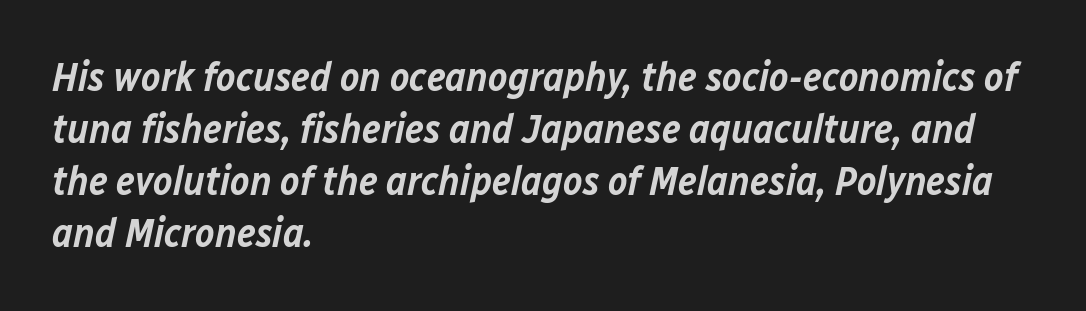
The image shows 41 px semibold type, italic (leaning right); set left-aligned, normal line spacing (1.27x), normal letter spacing, not underlined; low stroke contrast and a medium x-height.
